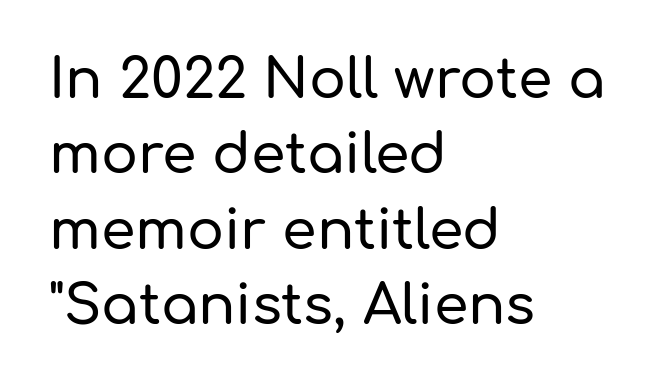
The image shows 55 px sans-serif type, upright; set left-aligned, normal line spacing (1.37x), normal letter spacing, not underlined; low stroke contrast and a medium x-height.
